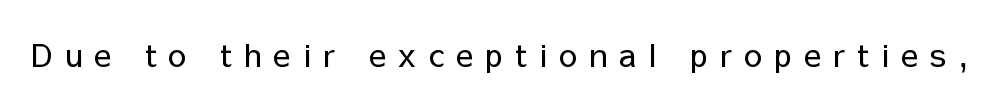
Q: Is the text bold? A: No.
Q: Is the text italic (slanted)? A: No, it is upright.
Q: Is the typeface a serif or a sans-serif typeface? A: Sans-serif.
Q: Is the text underlined? A: No.
Q: Is the spacing between letters normal or unusually wide? A: Unusually wide.
Q: Width (condensed, normal, or wide)? A: Normal.
Q: Stroke contrast? A: Low.
Q: x-height? A: Medium.
Q: Monospaced? A: No.
